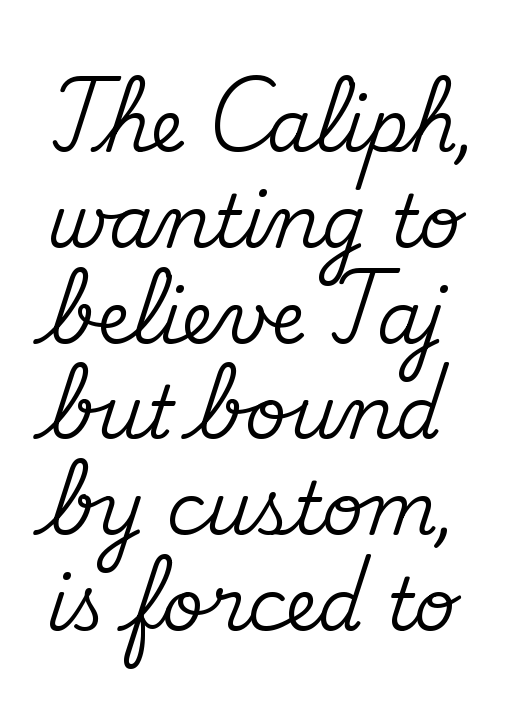
Q: Is the text italic (slanted)? A: Yes.
Q: Is the text underlined? A: No.
Q: Is the spacing between letters normal or unusually wide? A: Normal.
Q: Is the spacing between lines tight, normal or loose? A: Normal.
Q: Width (condensed, normal, or wide)? A: Normal.
Q: Stroke contrast? A: Medium.
Q: x-height? A: Small.
Q: Monospaced? A: No.
